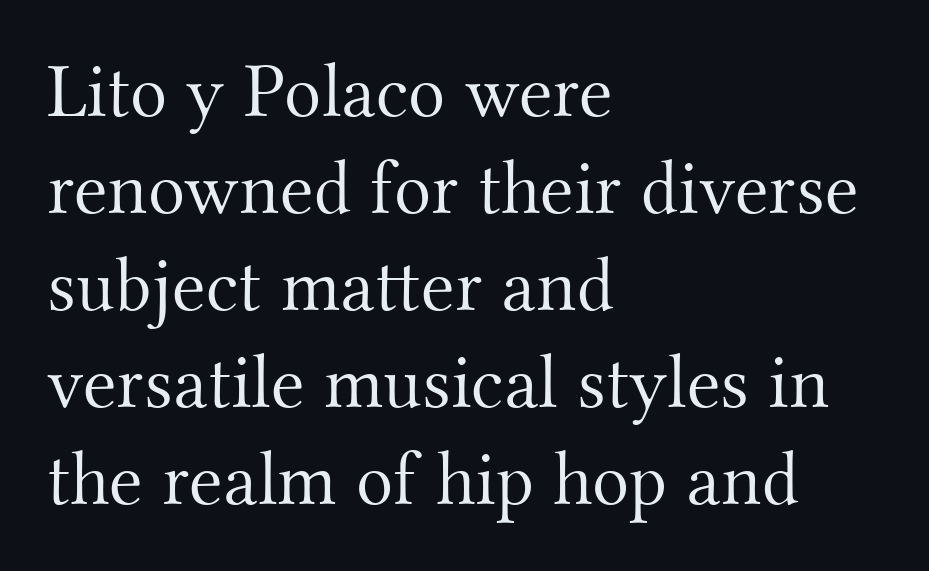
Q: Is the text bold? A: No.
Q: Is the text italic (slanted)? A: No, it is upright.
Q: Is the typeface a serif or a sans-serif typeface? A: Serif.
Q: Is the text underlined? A: No.
Q: How is the paragraph aligned? A: Left-aligned.
Q: Is the spacing between letters normal or unusually wide? A: Normal.
Q: Is the spacing between lines tight, normal or loose? A: Normal.
Q: Width (condensed, normal, or wide)? A: Normal.
Q: Stroke contrast? A: Medium.
Q: x-height? A: Small.
Q: Monospaced? A: No.
